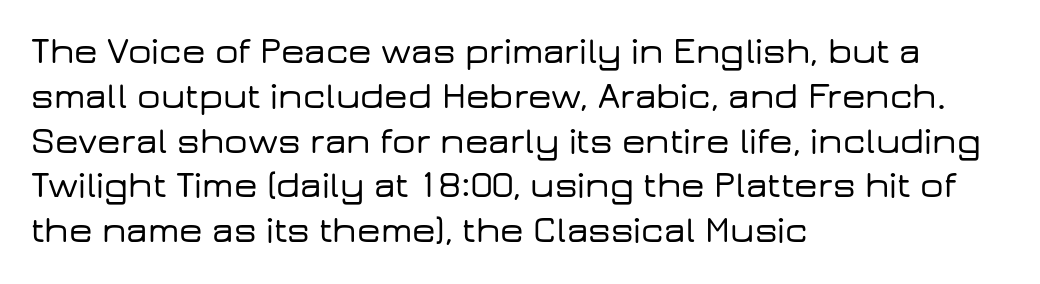
The image shows 37 px wide sans-serif type, upright; set left-aligned, line spacing 1.21x, normal letter spacing, not underlined; low stroke contrast and a medium x-height.
